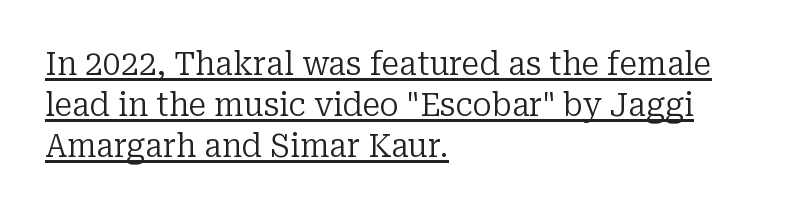
{"serif": "yes", "italic": "no", "bold": "no", "weight": "regular", "width": "normal", "stroke_contrast": "low", "x_height": "medium", "monospaced": "no", "underline": "yes", "align": "left", "line_spacing": "normal", "line_spacing_ratio": 1.28, "letter_spacing": "normal", "letter_spacing_em": 0.0, "glyph_px": 32}
